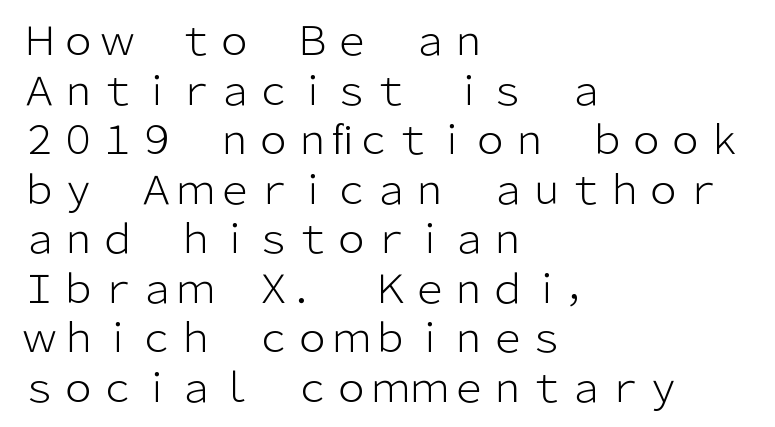
Q: Is the text bold? A: No.
Q: Is the text italic (slanted)? A: No, it is upright.
Q: Is the typeface a serif or a sans-serif typeface? A: Sans-serif.
Q: Is the text underlined? A: No.
Q: How is the paragraph aligned? A: Left-aligned.
Q: Is the spacing between letters normal or unusually wide? A: Normal.
Q: Is the spacing between lines tight, normal or loose? A: Normal.
Q: Width (condensed, normal, or wide)? A: Normal.
Q: Stroke contrast? A: Low.
Q: x-height? A: Medium.
Q: Monospaced? A: No.
